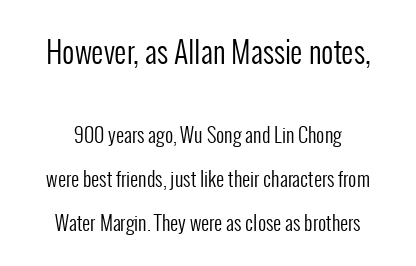
Q: Is the text bold? A: No.
Q: Is the text italic (slanted)? A: No, it is upright.
Q: Is the typeface a serif or a sans-serif typeface? A: Sans-serif.
Q: Is the text underlined? A: No.
Q: How is the paragraph aligned? A: Centered.
Q: Is the spacing between letters normal or unusually wide? A: Normal.
Q: Is the spacing between lines tight, normal or loose? A: Loose.
Q: Which block of text is set in a larger size, the first (top) or the second (bottom)? A: The first (top) one.
Q: Width (condensed, normal, or wide)? A: Condensed.
Q: Stroke contrast? A: Low.
Q: x-height? A: Medium.
Q: Monospaced? A: No.
